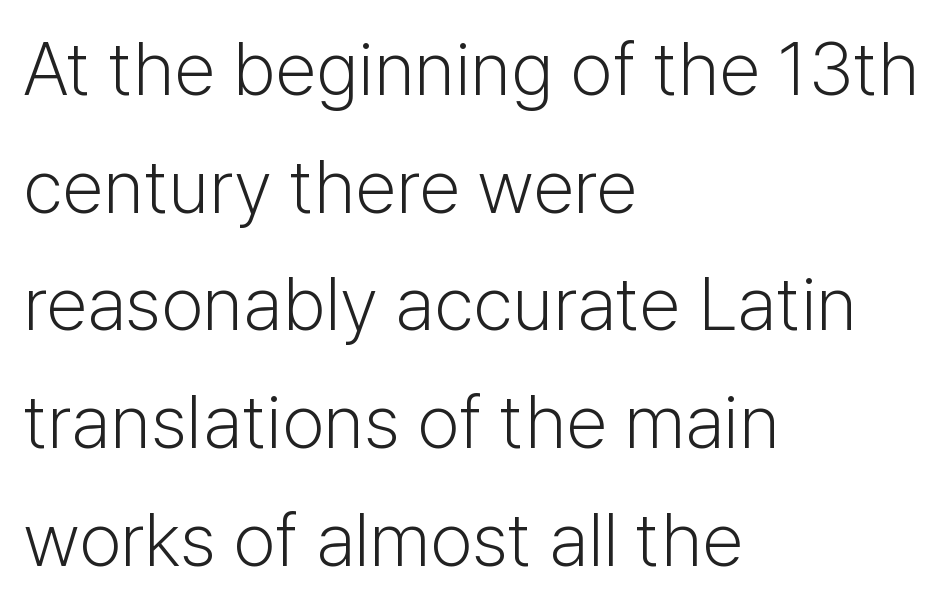
{"serif": "no", "italic": "no", "bold": "no", "weight": "light", "width": "normal", "stroke_contrast": "low", "x_height": "medium", "monospaced": "no", "underline": "no", "align": "left", "line_spacing": "normal", "line_spacing_ratio": 1.57, "letter_spacing": "normal", "letter_spacing_em": 0.0, "glyph_px": 75}
